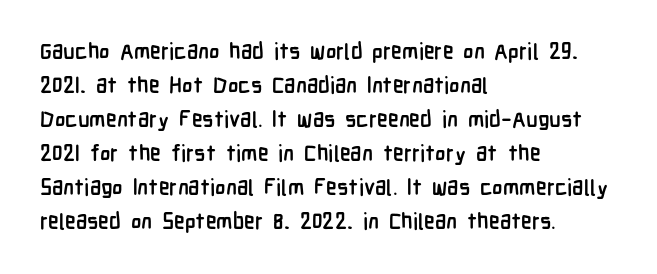
Q: Is the text bold? A: Yes.
Q: Is the text italic (slanted)? A: No, it is upright.
Q: Is the text underlined? A: No.
Q: How is the paragraph aligned? A: Left-aligned.
Q: Is the spacing between letters normal or unusually wide? A: Normal.
Q: Is the spacing between lines tight, normal or loose? A: Normal.
